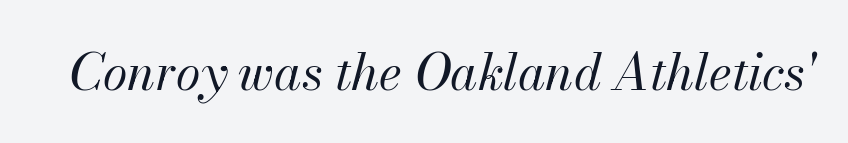
Q: Is the text bold? A: No.
Q: Is the text italic (slanted)? A: Yes, it leans right by about 13 degrees.
Q: Is the text underlined? A: No.
Q: Is the spacing between letters normal or unusually wide? A: Normal.
Q: Width (condensed, normal, or wide)? A: Normal.
Q: Stroke contrast? A: Medium.
Q: x-height? A: Small.
Q: Monospaced? A: No.
